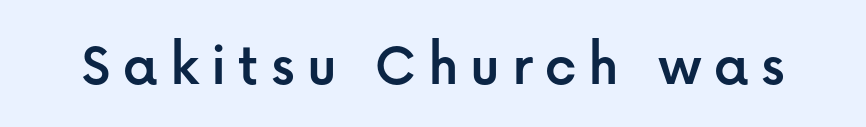
Q: Is the text italic (slanted)? A: No, it is upright.
Q: Is the typeface a serif or a sans-serif typeface? A: Sans-serif.
Q: Is the text underlined? A: No.
Q: Width (condensed, normal, or wide)? A: Normal.
Q: Stroke contrast? A: Low.
Q: x-height? A: Medium.
Q: Monospaced? A: No.
